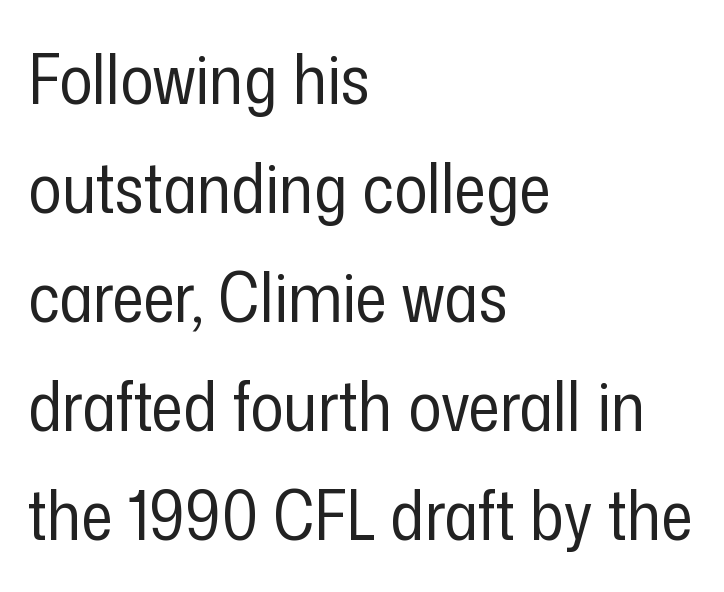
{"serif": "no", "italic": "no", "bold": "no", "weight": "regular", "width": "condensed", "stroke_contrast": "low", "x_height": "medium", "monospaced": "no", "underline": "no", "align": "left", "line_spacing": "normal", "line_spacing_ratio": 1.58, "letter_spacing": "normal", "letter_spacing_em": 0.0, "glyph_px": 69}
